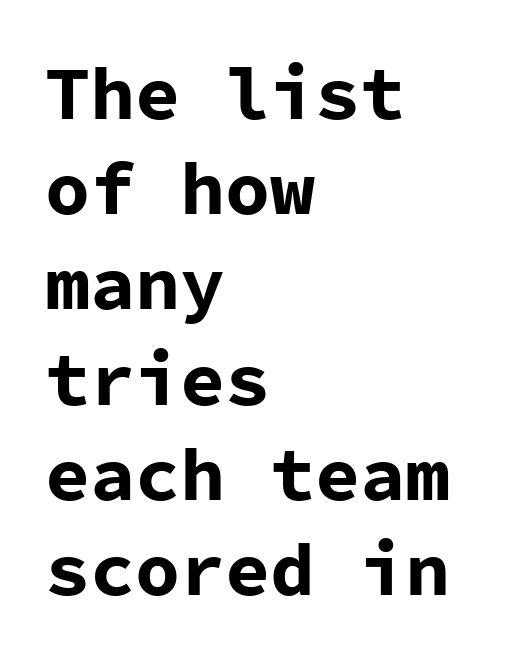
The image shows 75 px bold sans-serif type, upright, monospaced; set left-aligned, normal line spacing (1.27x), normal letter spacing, not underlined; low stroke contrast and a medium x-height.
